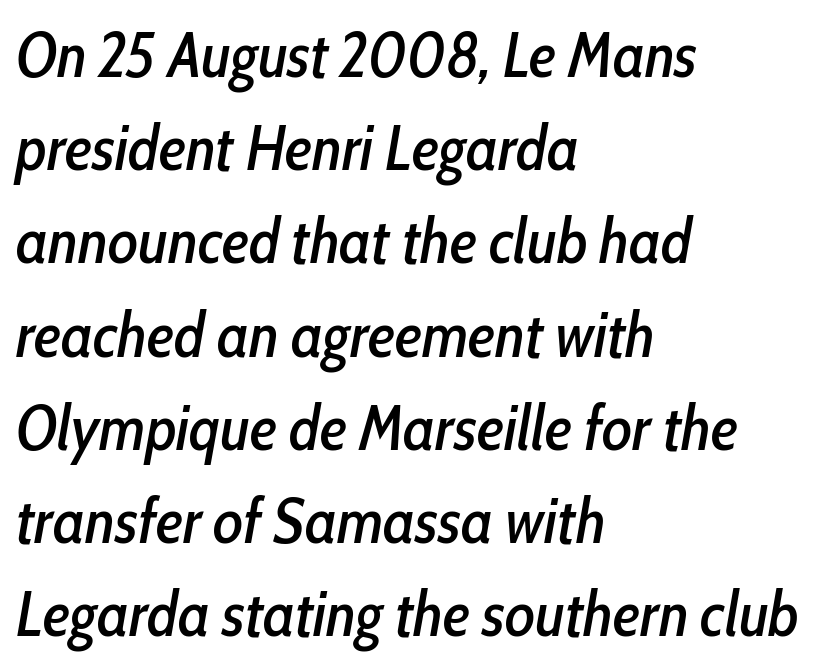
In terms of posture, this sample is oblique. This rendering leaves character spacing at its baseline value. Each letter keeps its own natural width here, so spacing adapts to shape. The rendering anchors every line to the left-hand side. Clear beneath every line of the passage. Summary of vertical rhythm: regular, with standard interline spacing.
